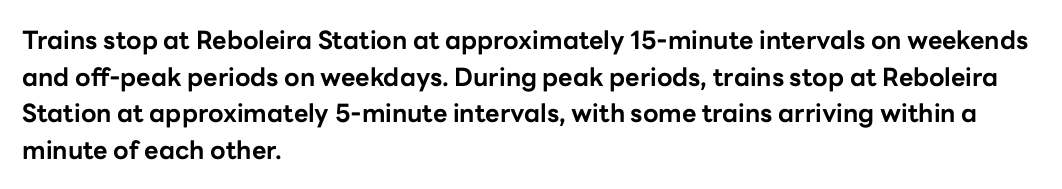
The image shows 25 px bold type, upright; set left-aligned, normal line spacing (1.47x), normal letter spacing, not underlined.
